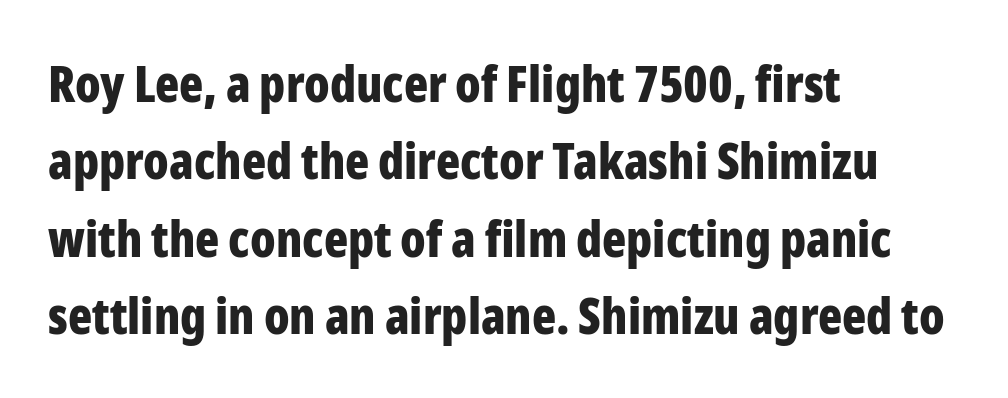
The image shows 50 px bold, condensed sans-serif type, upright; set left-aligned, normal line spacing (1.55x), normal letter spacing, not underlined; low stroke contrast and a medium x-height.
